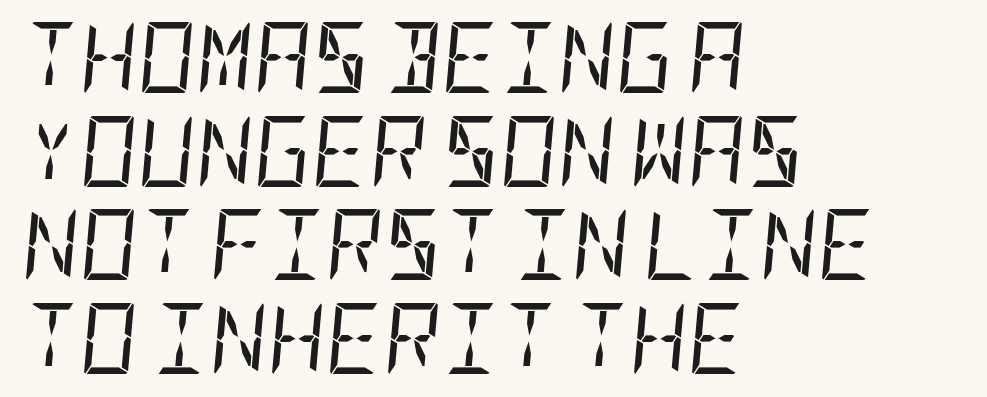
The typesetter chose a ragged-right arrangement here. An italicized treatment has been applied to the whole sample. Reading down the column, the eye jumps a familiar distance to each next line. Rule under the text: the space is simply empty. The passage shown has conventional tracking throughout. The font is comparable to plain body text, perhaps lighter.
